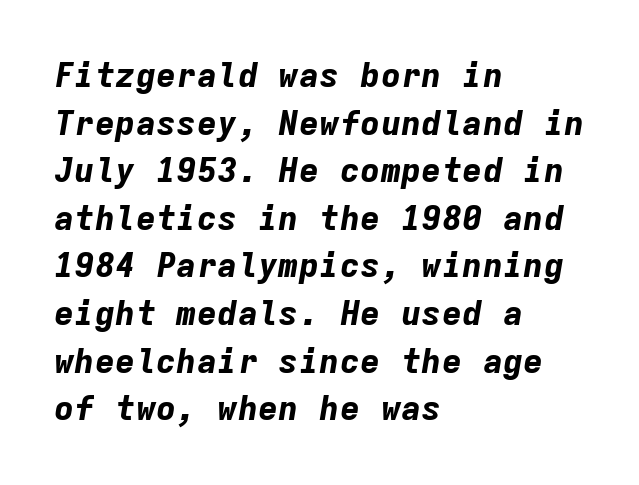
{"italic": "yes", "lean": "right", "slant_degrees": 9, "bold": "yes", "weight": "bold", "width": "normal", "stroke_contrast": "low", "x_height": "medium", "monospaced": "yes", "underline": "no", "align": "left", "line_spacing": "normal", "line_spacing_ratio": 1.4, "letter_spacing": "normal", "letter_spacing_em": 0.0, "glyph_px": 34}
